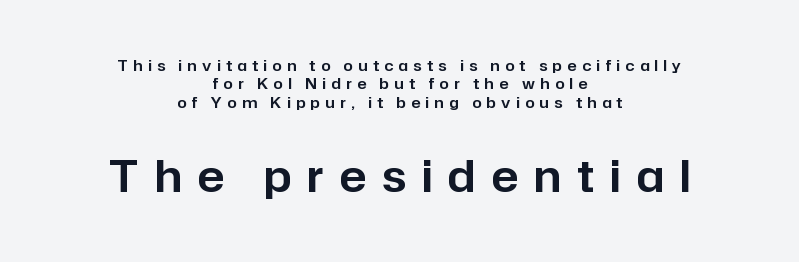
Q: Is the text italic (slanted)? A: No, it is upright.
Q: Is the typeface a serif or a sans-serif typeface? A: Sans-serif.
Q: Is the text underlined? A: No.
Q: How is the paragraph aligned? A: Centered.
Q: Is the spacing between letters normal or unusually wide? A: Unusually wide.
Q: Which block of text is set in a larger size, the first (top) or the second (bottom)? A: The second (bottom) one.
Q: Width (condensed, normal, or wide)? A: Normal.
Q: Stroke contrast? A: Low.
Q: x-height? A: Medium.
Q: Monospaced? A: No.
